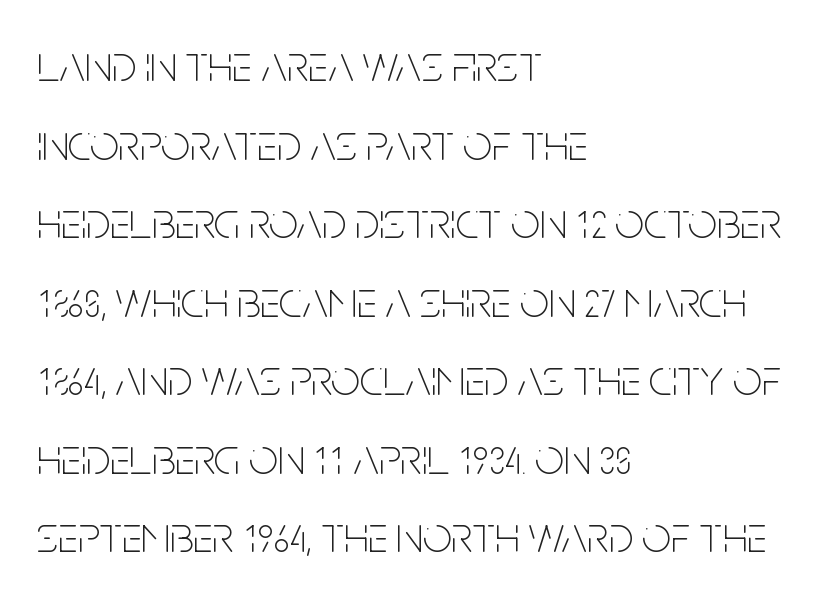
The image shows 51 px thin, condensed sans-serif type, upright; set left-aligned, normal line spacing (1.54x), normal letter spacing, not underlined; low stroke contrast and a large x-height.
